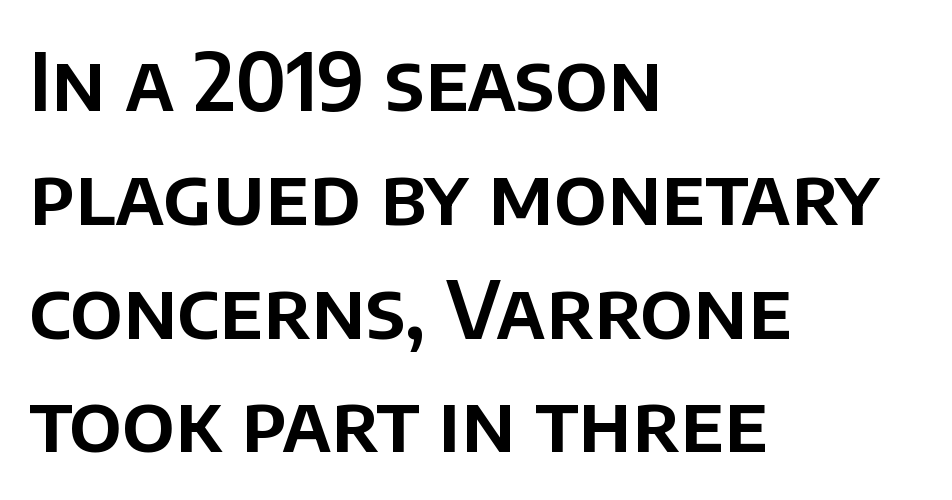
Note: no serifs on the glyphs. The designer left line spacing at the default. Italic? Not at all — the glyphs are vertical. Proportional: the letters do not fall into vertical columns. Horizontal alignment here is leftward, the default for most running prose.
